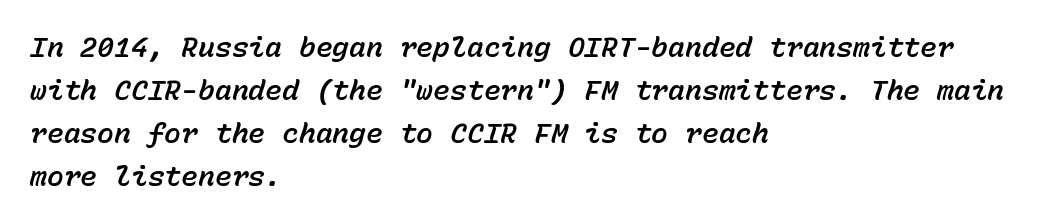
The image shows 28 px text type, italic (leaning right), monospaced; set left-aligned, normal line spacing (1.54x), normal letter spacing, not underlined; low stroke contrast and a medium x-height.
